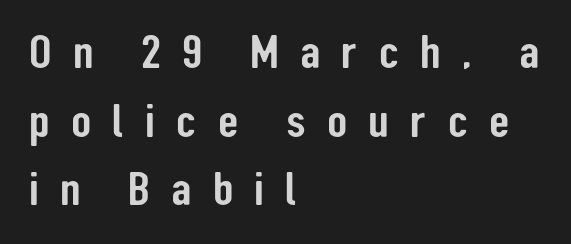
The image shows 47 px condensed sans-serif type, upright; set left-aligned, normal line spacing (1.46x), unusually wide letter spacing (+0.45 em), not underlined; low stroke contrast and a medium x-height.
